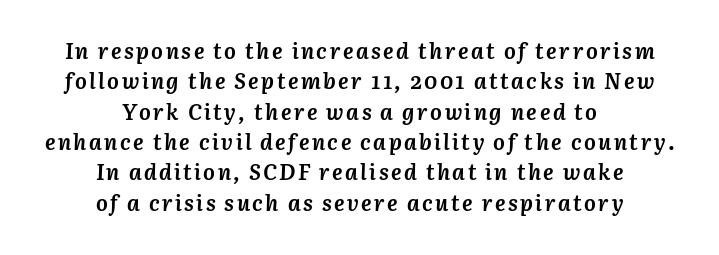
The image shows 22 px bold type, italic (leaning right); set centered, normal line spacing (1.38x), not underlined.
